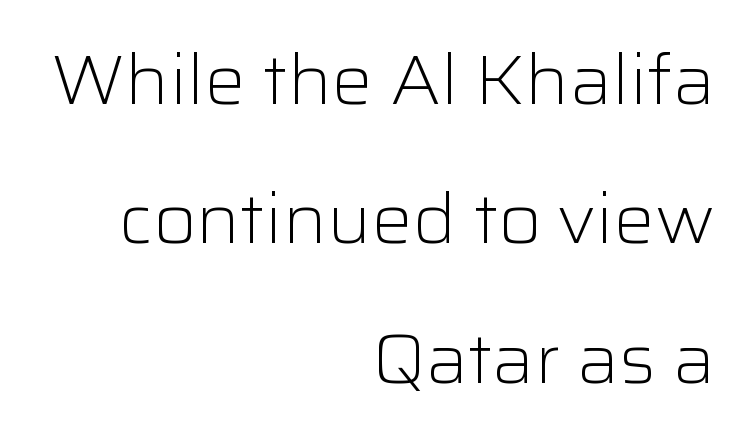
{"serif": "no", "italic": "no", "bold": "no", "weight": "light", "width": "normal", "stroke_contrast": "low", "x_height": "medium", "monospaced": "no", "underline": "no", "align": "right", "line_spacing": "loose", "line_spacing_ratio": 2.02, "letter_spacing": "normal", "letter_spacing_em": 0.0, "glyph_px": 69}
